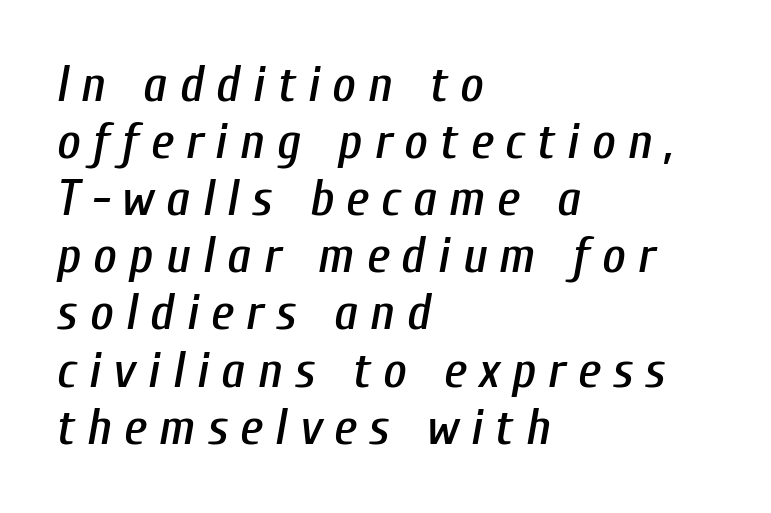
The image shows 51 px condensed type, italic (leaning right); set left-aligned, tight line spacing (1.12x), unusually wide letter spacing (+0.24 em), not underlined; low stroke contrast and a medium x-height.
